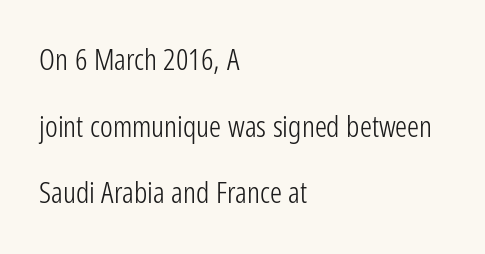
Rendered with straight, roman letterforms. No heavy texture on the line: the type isn't bold. Casual observation: everything's shoved over to the left. The letters sit at their default tracking, neither squeezed nor spread. If you measured baseline to baseline, you'd find a long distance.
